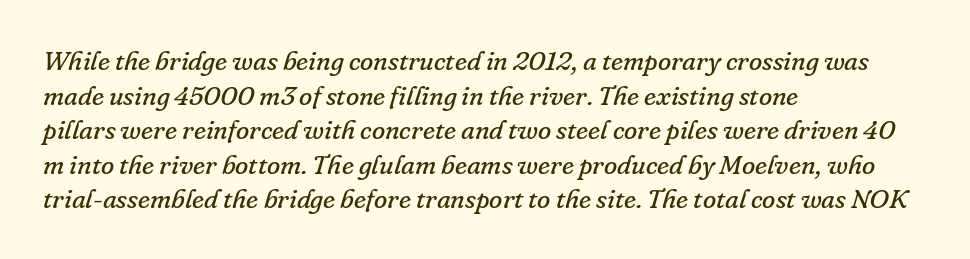
Summary of weight: not heavy and not bold. The strip under each line holds only bare page. In terms of leading, this rendering sits right in the middle. The tracking reads as untouched default to a designer's eye.
